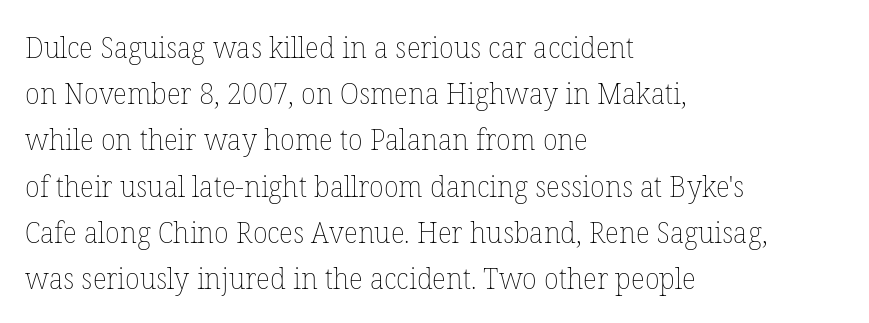
In CSS terms this would be text-align: left. Posture: straight, roman, zero tilt. Only glyphs here, with clear space below each row. The tracking reads as untouched default to a designer's eye. Leading: standard.
